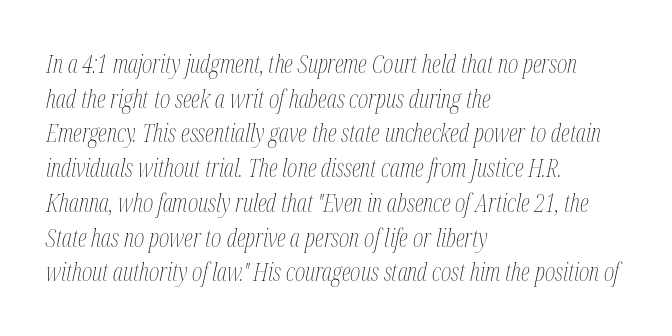
{"italic": "yes", "lean": "right", "slant_degrees": 12, "bold": "no", "underline": "no", "align": "left", "line_spacing": "normal", "line_spacing_ratio": 1.39, "letter_spacing": "normal", "letter_spacing_em": 0.0, "glyph_px": 25}
